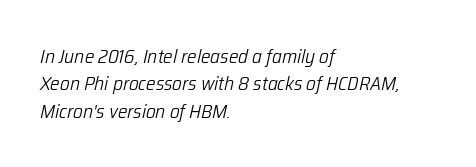
Q: Is the text bold? A: No.
Q: Is the text italic (slanted)? A: Yes, it leans right by about 12 degrees.
Q: Is the text underlined? A: No.
Q: How is the paragraph aligned? A: Left-aligned.
Q: Is the spacing between letters normal or unusually wide? A: Normal.
Q: Is the spacing between lines tight, normal or loose? A: Normal.
